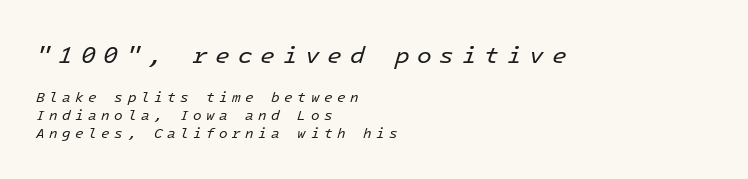
The image shows 24 px text type, italic (leaning right); set left-aligned, normal line spacing (1.28x), unusually wide letter spacing (+0.32 em), not underlined; the first (top) block is 1.71x larger.
